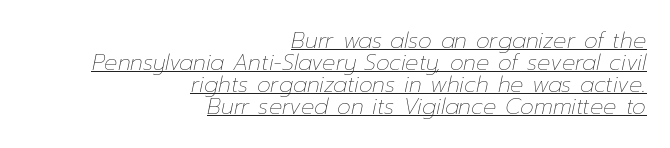
{"italic": "yes", "lean": "right", "slant_degrees": 12, "bold": "no", "underline": "yes", "align": "right", "line_spacing": "tight", "line_spacing_ratio": 1.0, "letter_spacing": "normal", "letter_spacing_em": 0.0, "glyph_px": 22}
